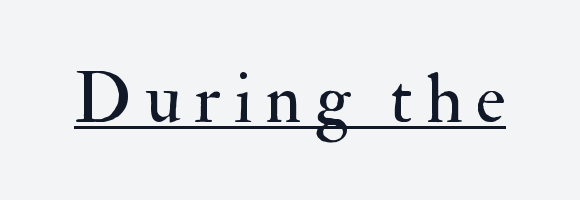
{"serif": "yes", "italic": "no", "bold": "no", "weight": "regular", "width": "normal", "stroke_contrast": "medium", "x_height": "small", "monospaced": "no", "underline": "yes", "glyph_px": 71}
